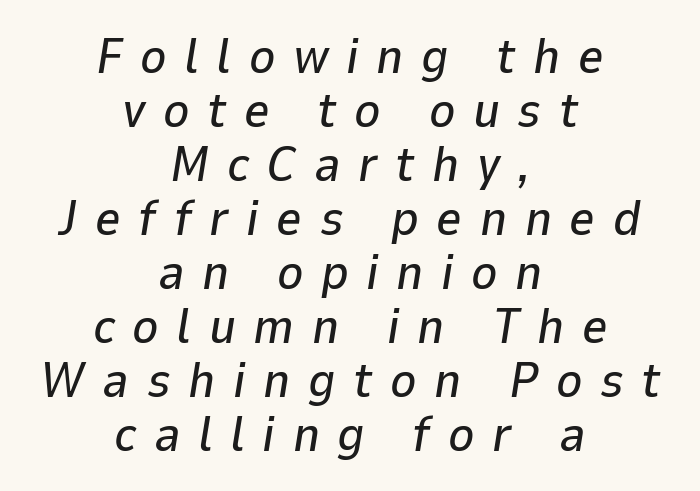
The image shows 50 px text type, italic (leaning right); set centered, tight line spacing (1.08x), unusually wide letter spacing (+0.35 em), not underlined; low stroke contrast and a medium x-height.
